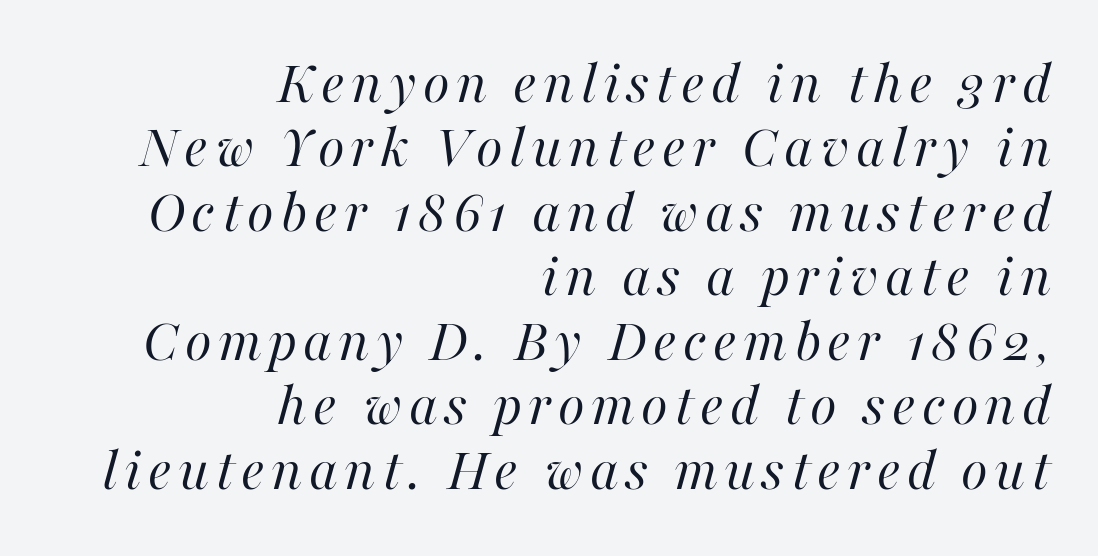
The image shows 62 px regular-weight type, italic (leaning right); set right-aligned, tight line spacing (1.04x), not underlined; high stroke contrast and a medium x-height.
